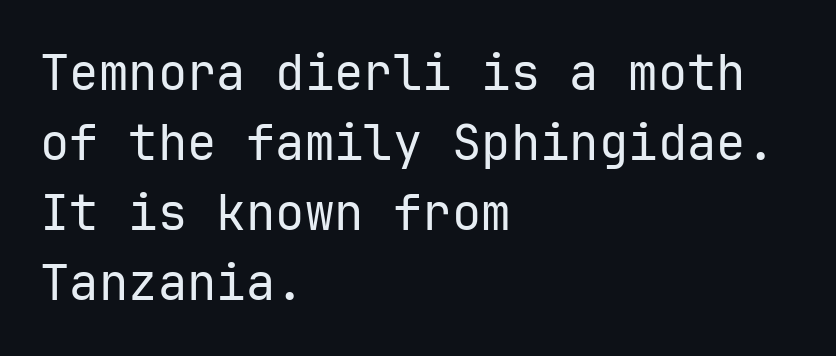
The image shows 49 px regular-weight sans-serif type, upright, monospaced; set left-aligned, normal line spacing (1.43x), normal letter spacing, not underlined; low stroke contrast and a medium x-height.
